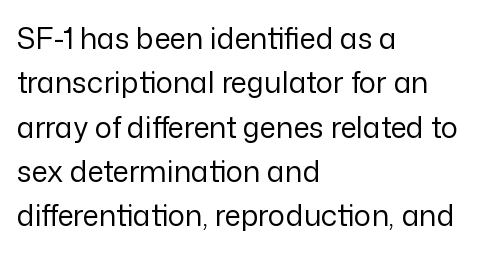
Horizontal alignment here is leftward, the default for most running prose. The font's upright variant was chosen for this text. Quick note: underline off. How are the letters spaced? Ordinarily, with no added tracking. Character widths vary here, with narrow letters taking less room than wide ones.
